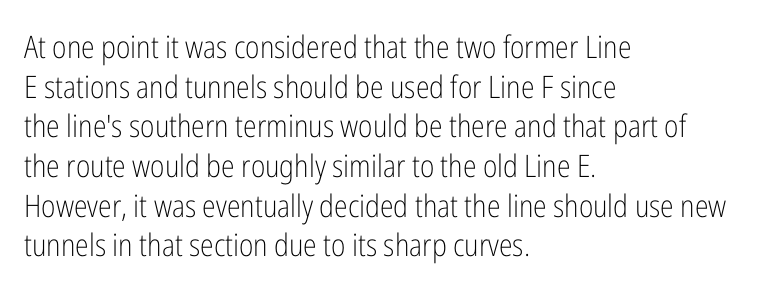
{"serif": "no", "italic": "no", "bold": "no", "weight": "light", "width": "condensed", "stroke_contrast": "low", "x_height": "medium", "monospaced": "no", "underline": "no", "align": "left", "line_spacing": "normal", "line_spacing_ratio": 1.28, "letter_spacing": "normal", "letter_spacing_em": 0.0, "glyph_px": 31}
